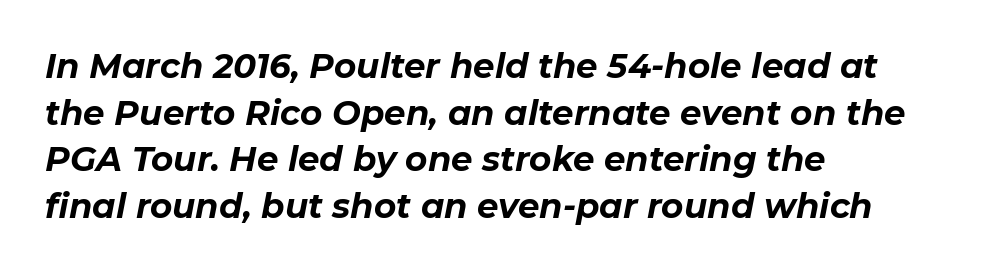
The image shows 34 px bold type, italic (leaning right); set left-aligned, normal line spacing (1.37x), normal letter spacing, not underlined; low stroke contrast and a medium x-height.
